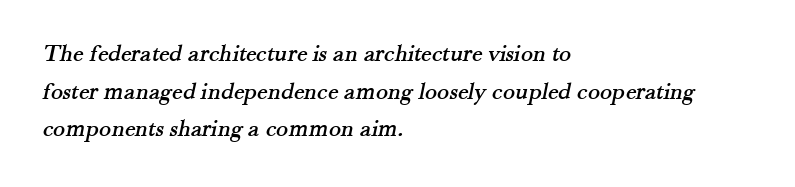
Q: Is the text underlined? A: No.
Q: How is the paragraph aligned? A: Left-aligned.
Q: Is the spacing between letters normal or unusually wide? A: Normal.
Q: Is the spacing between lines tight, normal or loose? A: Normal.
